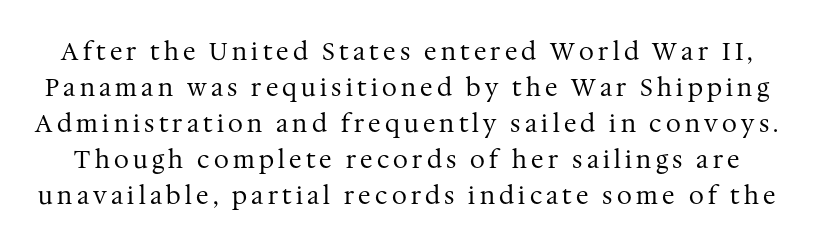
Q: Is the text bold? A: No.
Q: Is the text italic (slanted)? A: No, it is upright.
Q: Is the text underlined? A: No.
Q: Is the spacing between lines tight, normal or loose? A: Normal.
